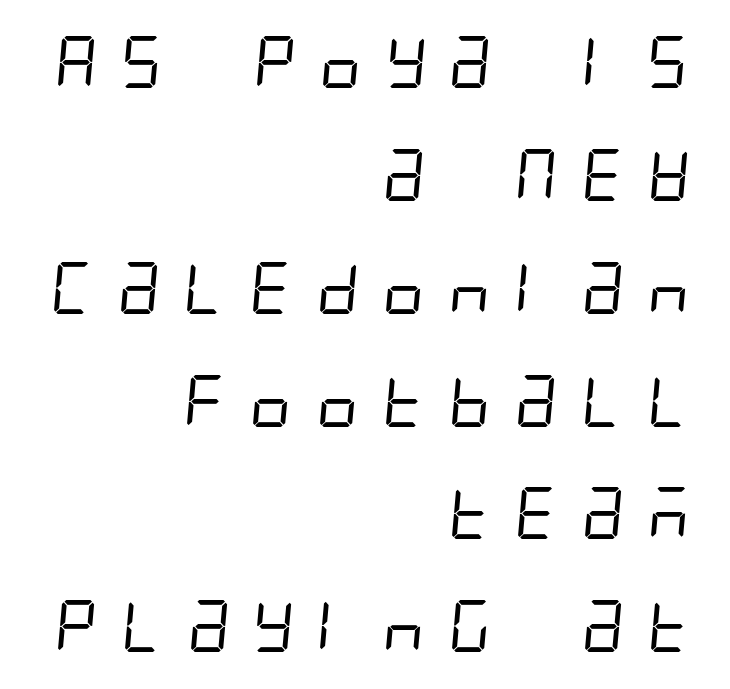
{"serif": "no", "bold": "no", "weight": "regular", "width": "condensed", "stroke_contrast": "low", "x_height": "large", "underline": "no", "align": "right", "line_spacing": "loose", "line_spacing_ratio": 2.17, "letter_spacing": "wide", "letter_spacing_em": 0.33, "glyph_px": 52}
